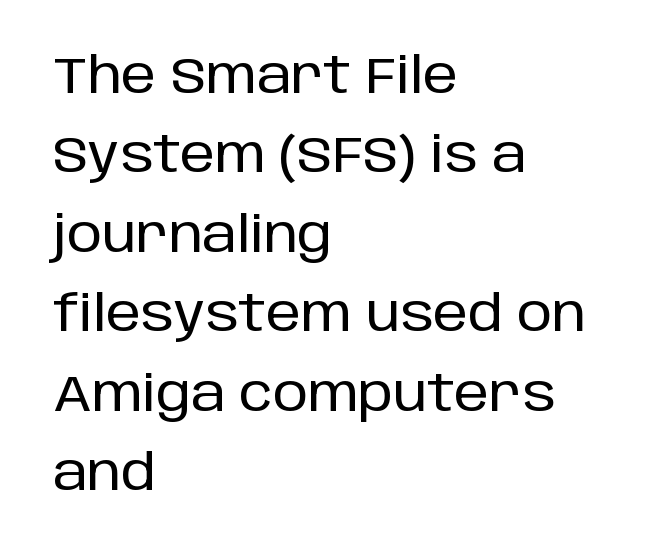
Observe the ordinary spacing: letters are neighbours, not strangers. Here the designer chose a conventional face with non-uniform glyph widths. The words here are not underlined. The rendering shows plain stroke endings on the letterforms — a sans-serif design.
